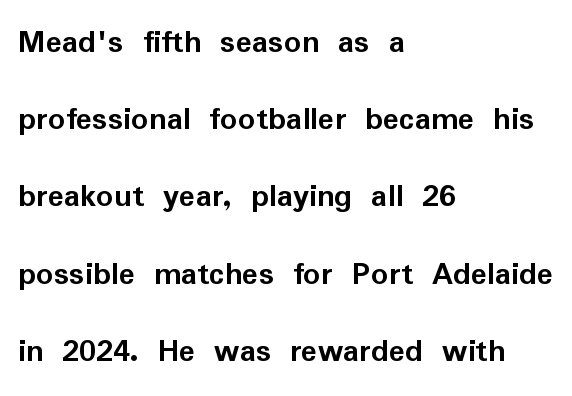
What stands out about the letter spacing? Nothing — it is the standard amount. Examine the stroke ends and you'll find no serifs. The letters stand straight up with perfectly vertical stems. Compared with an ordinary text face, these strokes are far heavier — a full bold. Note the varied advance widths — an 'i' is clearly narrower than an 'm'.
